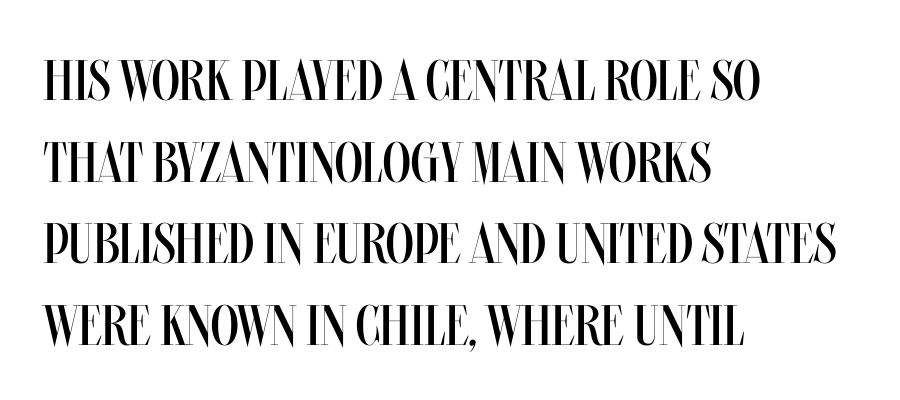
Letters rest on an invisible, unmarked baseline. All the whitespace from short lines collects on the right. Line spacing here is normal. Caption: standard tracking, unaltered.
